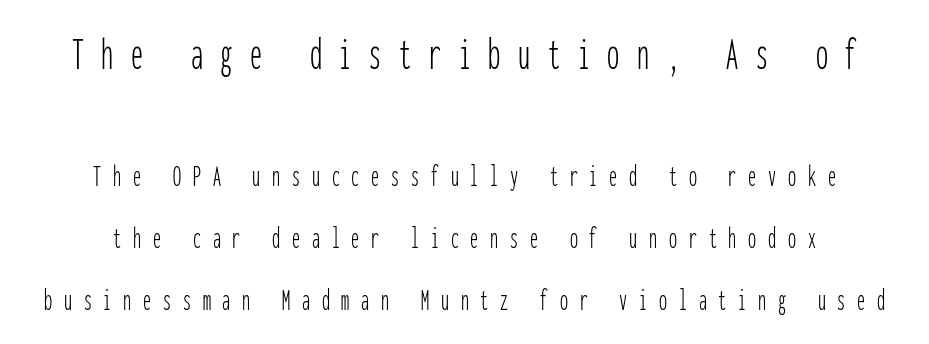
Q: Is the text bold? A: No.
Q: Is the text italic (slanted)? A: No, it is upright.
Q: Is the typeface a serif or a sans-serif typeface? A: Sans-serif.
Q: Is the text underlined? A: No.
Q: How is the paragraph aligned? A: Centered.
Q: Is the spacing between letters normal or unusually wide? A: Unusually wide.
Q: Is the spacing between lines tight, normal or loose? A: Loose.
Q: Which block of text is set in a larger size, the first (top) or the second (bottom)? A: The first (top) one.
Q: Width (condensed, normal, or wide)? A: Condensed.
Q: Stroke contrast? A: Low.
Q: x-height? A: Medium.
Q: Monospaced? A: Yes.
